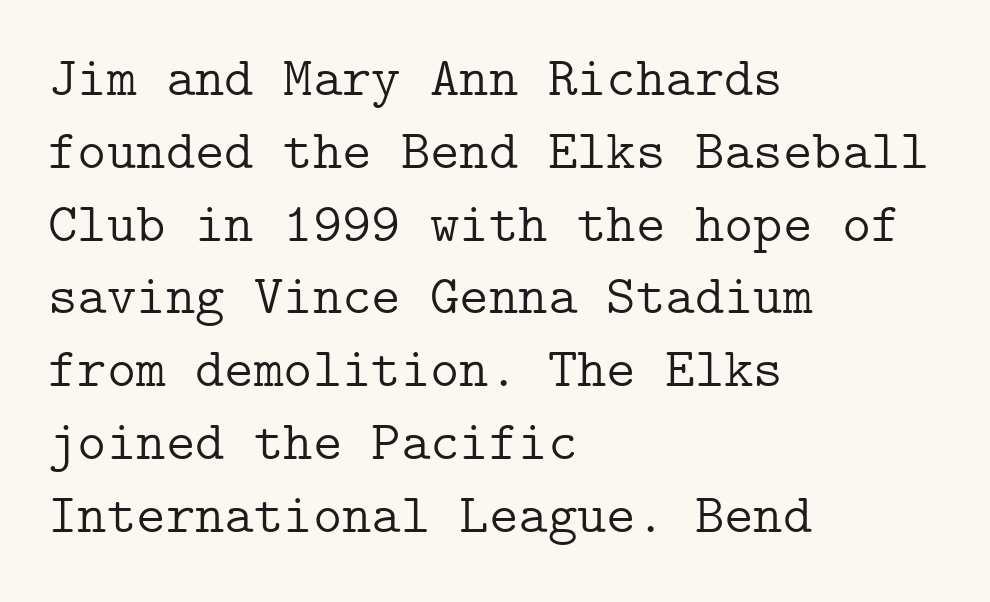
Notice how the passage keeps a crisp vertical edge on the left only. Baseline-to-baseline distance is the conventional proportion of letter height. These lines are composed in type with serifs. The lettering holds an erect, upright posture throughout.
